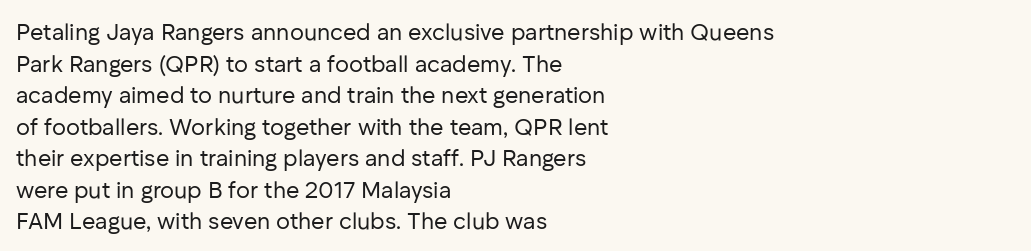
{"italic": "no", "bold": "no", "underline": "no", "align": "left", "line_spacing": "normal", "line_spacing_ratio": 1.37, "letter_spacing": "normal", "letter_spacing_em": 0.0, "glyph_px": 23}
